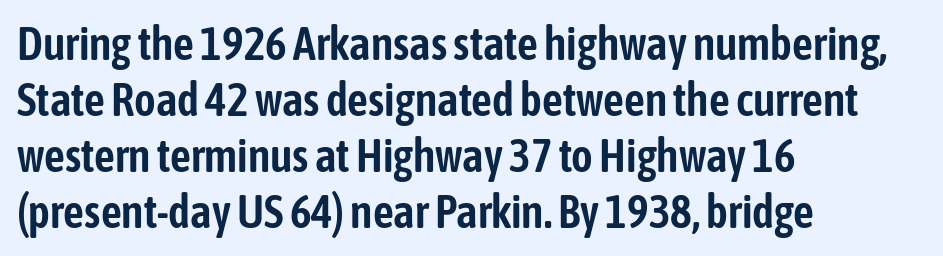
Q: Is the text italic (slanted)? A: No, it is upright.
Q: Is the typeface a serif or a sans-serif typeface? A: Sans-serif.
Q: Is the text underlined? A: No.
Q: How is the paragraph aligned? A: Left-aligned.
Q: Is the spacing between letters normal or unusually wide? A: Normal.
Q: Width (condensed, normal, or wide)? A: Condensed.
Q: Stroke contrast? A: Low.
Q: x-height? A: Medium.
Q: Monospaced? A: No.
